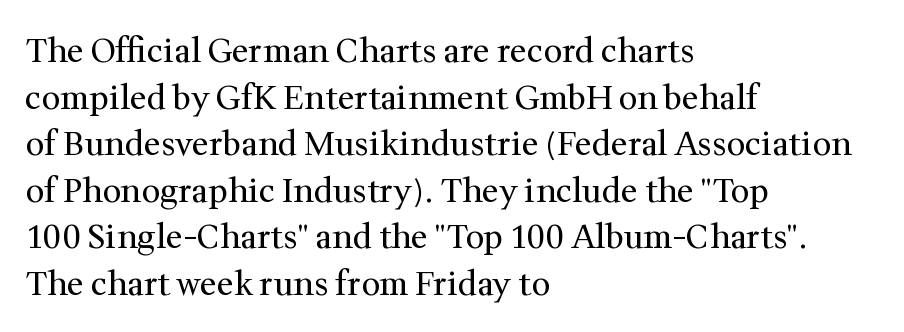
Q: Is the text bold? A: No.
Q: Is the text italic (slanted)? A: No, it is upright.
Q: Is the typeface a serif or a sans-serif typeface? A: Serif.
Q: Is the text underlined? A: No.
Q: How is the paragraph aligned? A: Left-aligned.
Q: Is the spacing between letters normal or unusually wide? A: Normal.
Q: Is the spacing between lines tight, normal or loose? A: Normal.
Q: Width (condensed, normal, or wide)? A: Normal.
Q: Stroke contrast? A: Medium.
Q: x-height? A: Medium.
Q: Monospaced? A: No.
